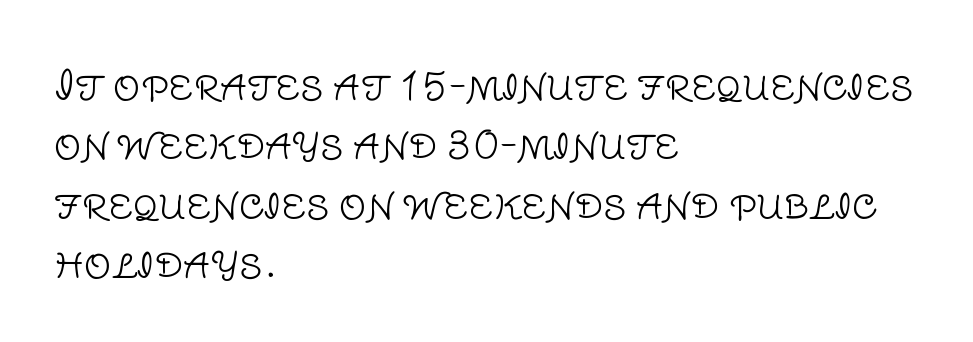
Q: Is the text bold? A: No.
Q: Is the text italic (slanted)? A: Yes.
Q: Is the typeface a serif or a sans-serif typeface? A: Sans-serif.
Q: Is the text underlined? A: No.
Q: How is the paragraph aligned? A: Left-aligned.
Q: Is the spacing between letters normal or unusually wide? A: Normal.
Q: Is the spacing between lines tight, normal or loose? A: Normal.
Q: Width (condensed, normal, or wide)? A: Normal.
Q: Stroke contrast? A: Low.
Q: x-height? A: Large.
Q: Monospaced? A: No.
